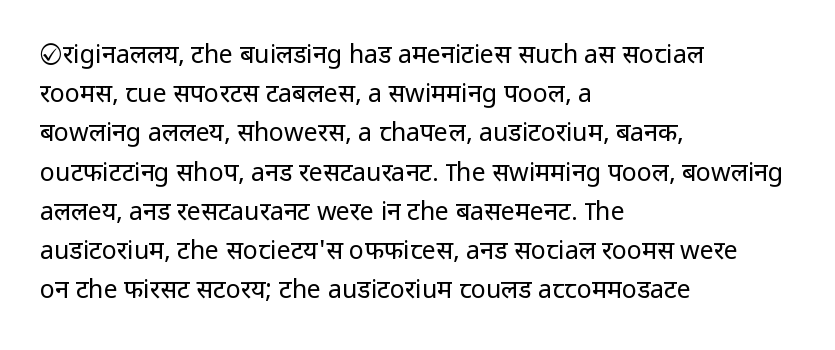
Q: Is the text bold? A: No.
Q: Is the text italic (slanted)? A: No, it is upright.
Q: Is the text underlined? A: No.
Q: How is the paragraph aligned? A: Left-aligned.
Q: Is the spacing between letters normal or unusually wide? A: Normal.
Q: Is the spacing between lines tight, normal or loose? A: Normal.
